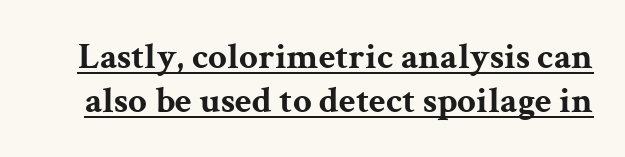
You can tell it's not italic because the verticals are truly vertical. Characters follow at the spacing the type designer built in. Letterform terminals end in serifs throughout the passage. The words here are underlined.
